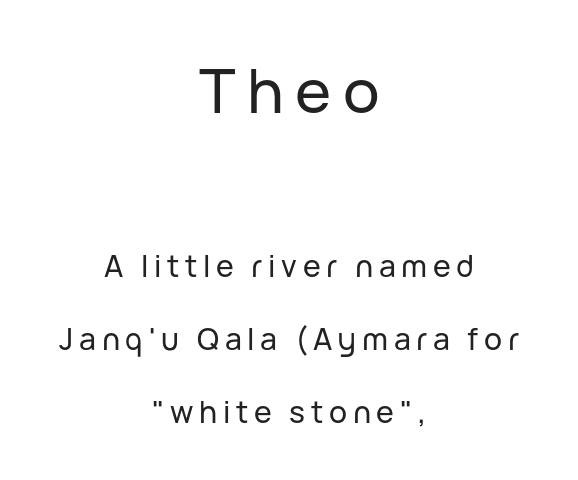
Q: Is the text italic (slanted)? A: No, it is upright.
Q: Is the typeface a serif or a sans-serif typeface? A: Sans-serif.
Q: Is the text underlined? A: No.
Q: How is the paragraph aligned? A: Centered.
Q: Is the spacing between lines tight, normal or loose? A: Loose.
Q: Which block of text is set in a larger size, the first (top) or the second (bottom)? A: The first (top) one.
Q: Width (condensed, normal, or wide)? A: Normal.
Q: Stroke contrast? A: Low.
Q: x-height? A: Medium.
Q: Monospaced? A: No.
